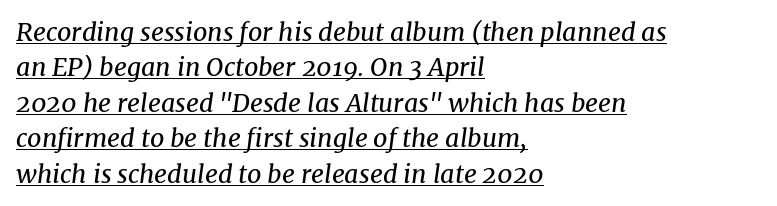
The image shows 25 px text type, italic (leaning right); set left-aligned, normal line spacing (1.42x), normal letter spacing, underlined.
